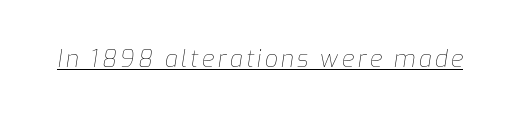
Q: Is the text bold? A: No.
Q: Is the text italic (slanted)? A: Yes, it leans right by about 9 degrees.
Q: Is the text underlined? A: Yes.
